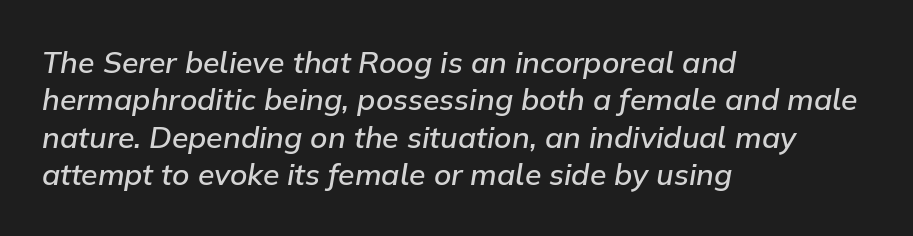
Visually the block forms a straight wall on the left and a jagged coastline on the right. No word sits above an underline. The typography opts for an oblique posture over an upright one. Stroke thickness is moderately raised; the sample reads as semibold.
